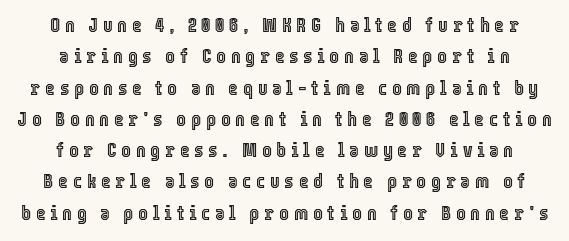
{"italic": "no", "underline": "no", "line_spacing": "normal", "line_spacing_ratio": 1.49, "letter_spacing": "wide", "letter_spacing_em": 0.22, "glyph_px": 21}
